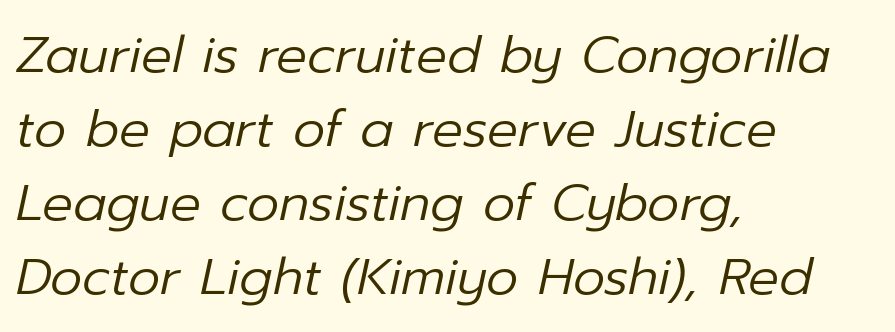
The image shows 51 px regular-weight type, italic (leaning right); set left-aligned, normal line spacing (1.45x), normal letter spacing, not underlined; low stroke contrast and a medium x-height.
